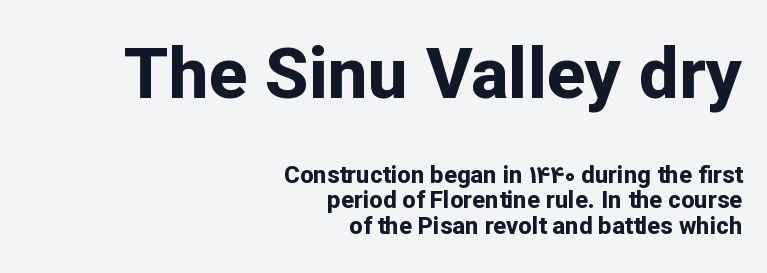
{"serif": "no", "italic": "no", "bold": "yes", "weight": "bold", "width": "normal", "stroke_contrast": "low", "x_height": "medium", "monospaced": "no", "underline": "no", "align": "right", "line_spacing": "tight", "line_spacing_ratio": 1.07, "letter_spacing": "normal", "letter_spacing_em": 0.0, "larger_block": "first", "size_ratio": 2.96, "glyph_px": 71}
